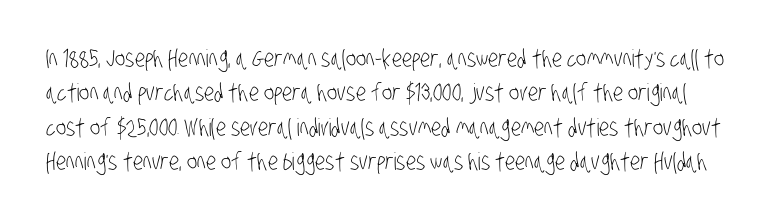
In terms of letterspacing, this is plain default setting. A normal amount of white space separates one row of letters from the next. The gap between lines stays unmarked. Stroke mass is kept to a normal reading level or below.
